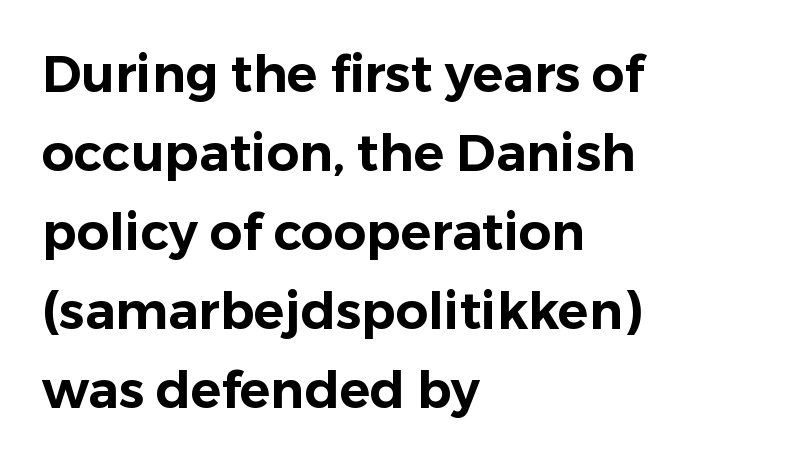
The image shows 51 px sans-serif type, upright; set left-aligned, normal line spacing (1.55x), normal letter spacing, not underlined; low stroke contrast and a medium x-height.
